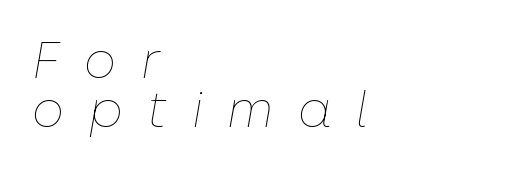
{"italic": "yes", "lean": "right", "slant_degrees": 10, "bold": "no", "weight": "thin", "width": "normal", "stroke_contrast": "low", "x_height": "medium", "monospaced": "no", "underline": "no", "align": "left", "line_spacing": "tight", "line_spacing_ratio": 0.97, "letter_spacing": "wide", "letter_spacing_em": 0.48, "glyph_px": 51}
